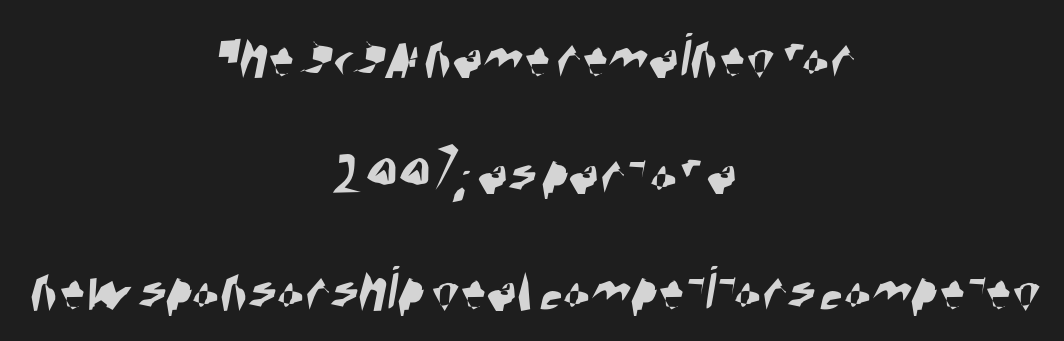
Q: Is the typeface a serif or a sans-serif typeface? A: Sans-serif.
Q: Is the text underlined? A: No.
Q: How is the paragraph aligned? A: Centered.
Q: Is the spacing between letters normal or unusually wide? A: Normal.
Q: Width (condensed, normal, or wide)? A: Condensed.
Q: Stroke contrast? A: High.
Q: x-height? A: Large.
Q: Monospaced? A: No.
